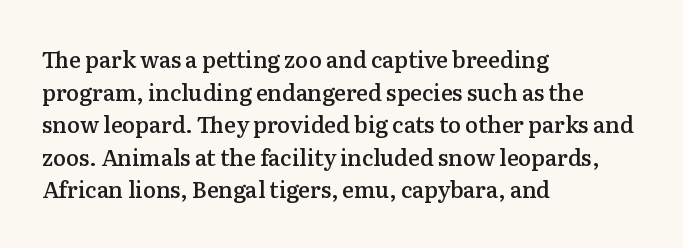
Short and long lines alike share a common starting point at left. Quick note: not italic, upright. In terms of leading, this rendering sits right in the middle. The gap between lines stays unmarked.
